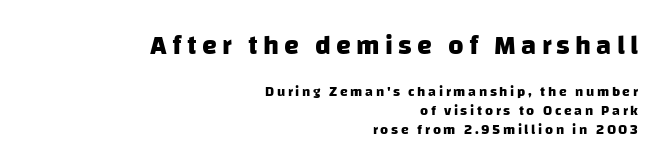
{"bold": "yes", "underline": "no", "align": "right", "line_spacing": "normal", "line_spacing_ratio": 1.36, "larger_block": "first", "size_ratio": 1.93, "glyph_px": 27}
